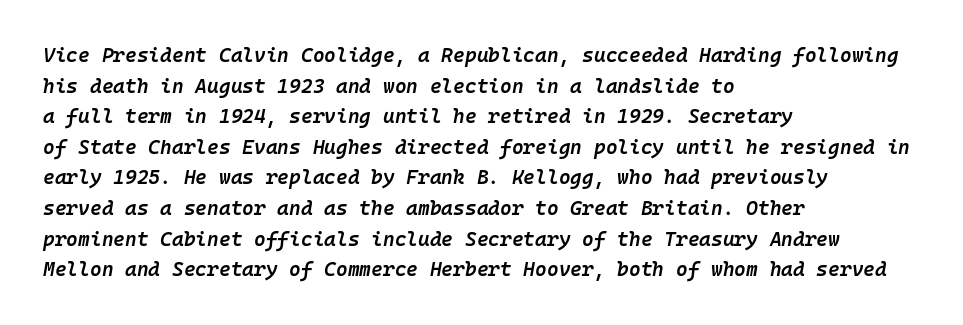
This sample uses an oblique cut, with every glyph tilted off the vertical. How are the letters spaced? Ordinarily, with no added tracking. Just letters on the line, the space beneath them empty. Baseline-to-baseline distance is the conventional proportion of letter height. The glyphs have the mass of a demibold cut, below bold. Alignment: flush left.
